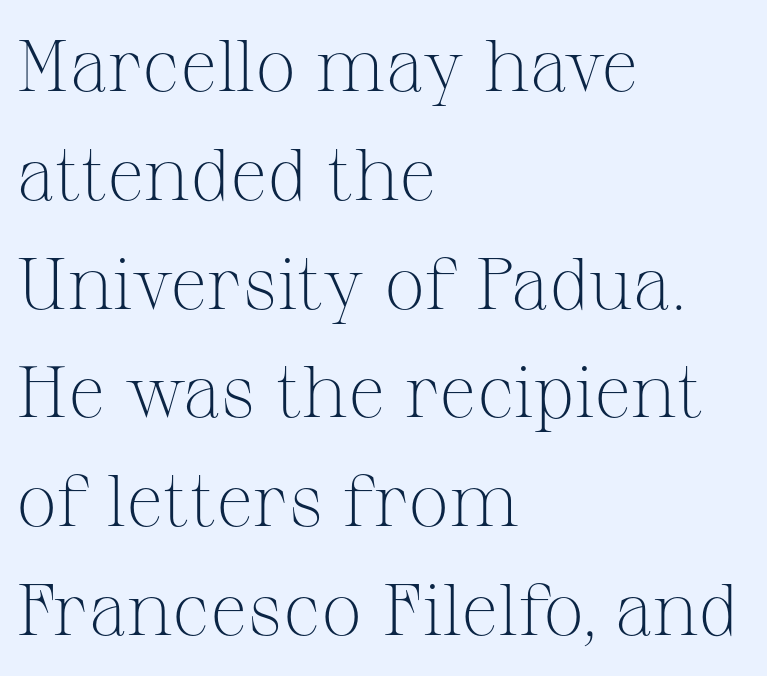
The image shows 73 px light serif type, upright; set left-aligned, normal line spacing (1.49x), normal letter spacing, not underlined; medium stroke contrast and a medium x-height.
